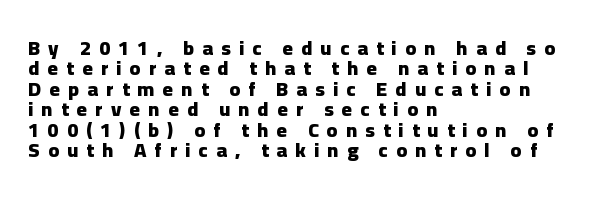
{"italic": "no", "bold": "yes", "underline": "no", "align": "left", "line_spacing": "tight", "line_spacing_ratio": 1.02, "letter_spacing": "wide", "letter_spacing_em": 0.41, "glyph_px": 20}
